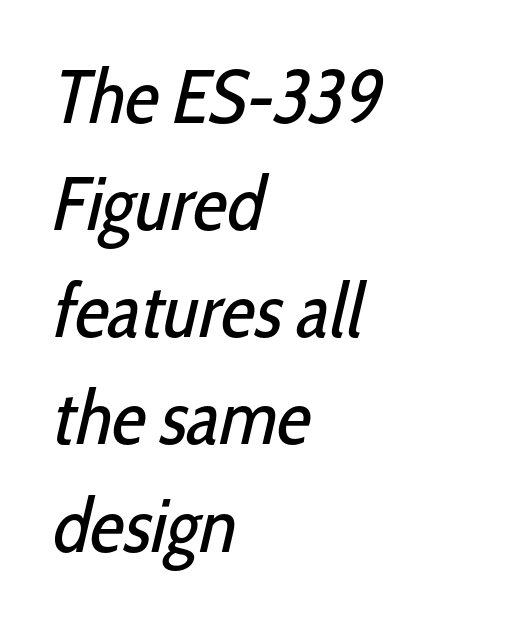
Is this a heavy cut? Hardly; it is regular or lighter. Anything drawn beneath the words? Only blank space. This sample is left-justified, so line endings fall wherever the words run out. Horizontal bands of white between lines are of average thickness. This sample uses a sans-serif face. Note the varied advance widths — an 'i' is clearly narrower than an 'm'.
